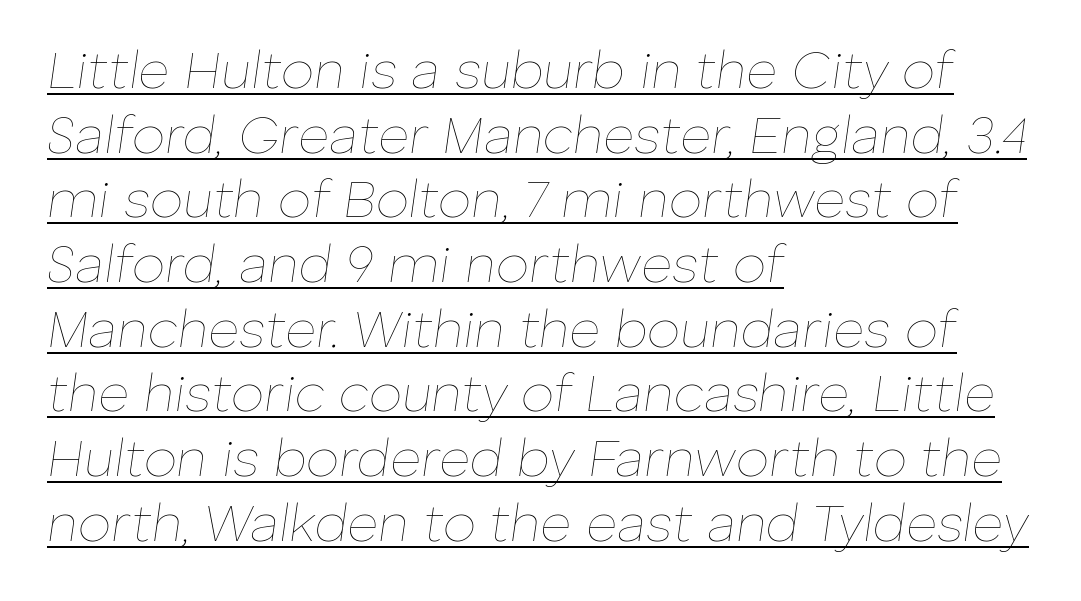
The image shows 53 px thin type, italic (leaning right); set left-aligned, line spacing 1.22x, normal letter spacing, underlined; low stroke contrast and a medium x-height.
